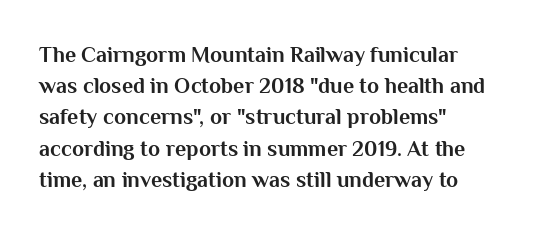
{"italic": "no", "bold": "yes", "underline": "no", "align": "left", "line_spacing": "normal", "line_spacing_ratio": 1.42, "letter_spacing": "normal", "letter_spacing_em": 0.0, "glyph_px": 22}
